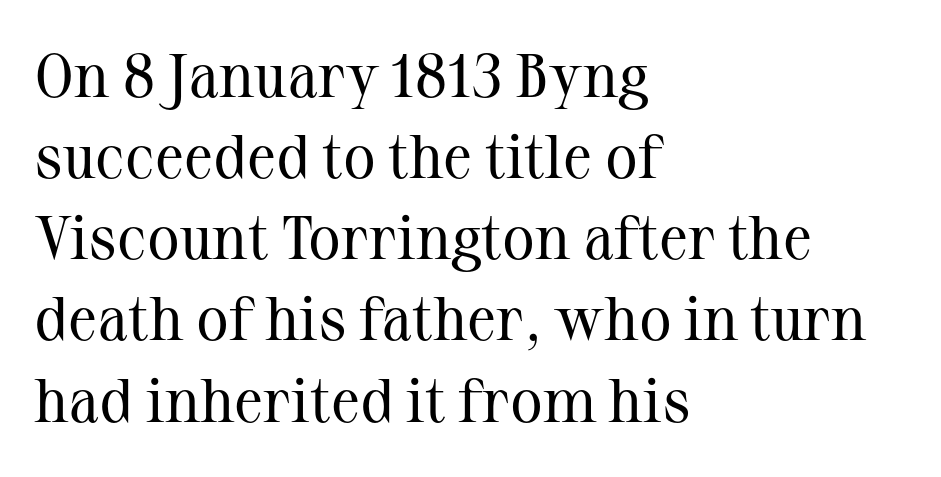
Nobody touched the tracking dial on this one. Horizontally, the lines are justified to the leading edge only. Unbolded letterforms with no extra heft. The letters stand straight up with perfectly vertical stems.
